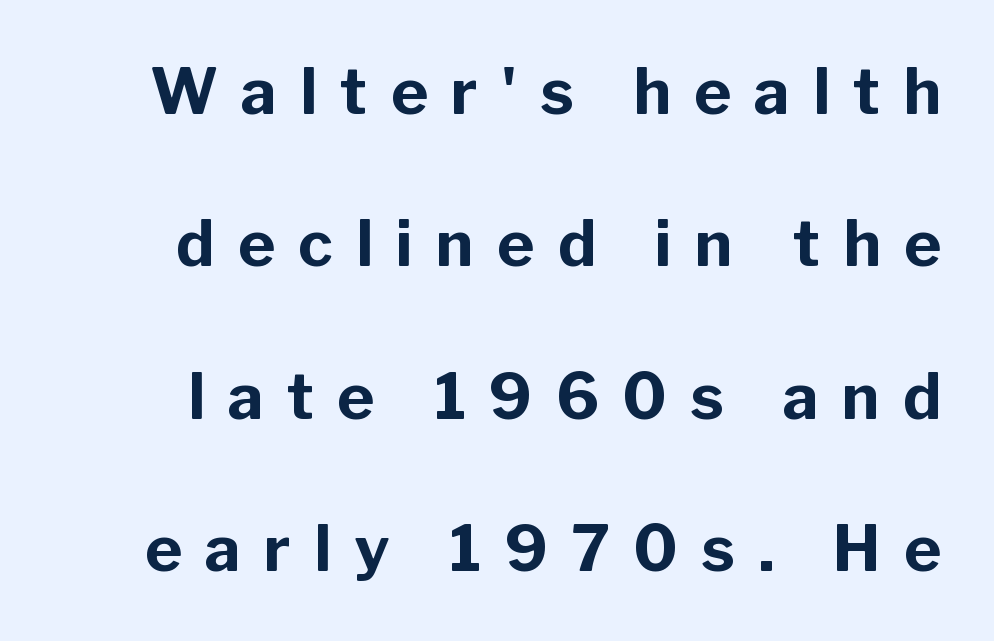
{"serif": "no", "italic": "no", "bold": "yes", "weight": "bold", "width": "normal", "stroke_contrast": "low", "x_height": "medium", "monospaced": "no", "underline": "no", "line_spacing": "loose", "line_spacing_ratio": 2.42, "letter_spacing": "wide", "letter_spacing_em": 0.37, "glyph_px": 63}
